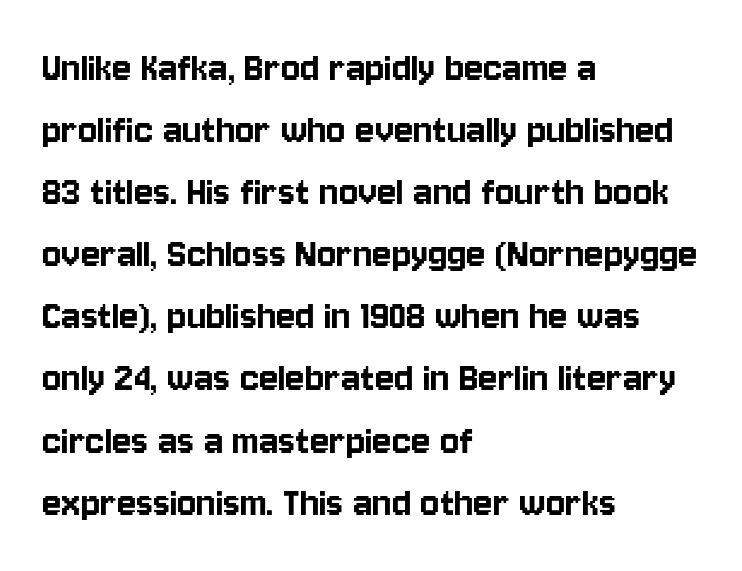
Q: Is the text italic (slanted)? A: No, it is upright.
Q: Is the typeface a serif or a sans-serif typeface? A: Sans-serif.
Q: Is the text underlined? A: No.
Q: How is the paragraph aligned? A: Left-aligned.
Q: Is the spacing between letters normal or unusually wide? A: Normal.
Q: Is the spacing between lines tight, normal or loose? A: Normal.
Q: Width (condensed, normal, or wide)? A: Condensed.
Q: Stroke contrast? A: Low.
Q: x-height? A: Large.
Q: Monospaced? A: No.
